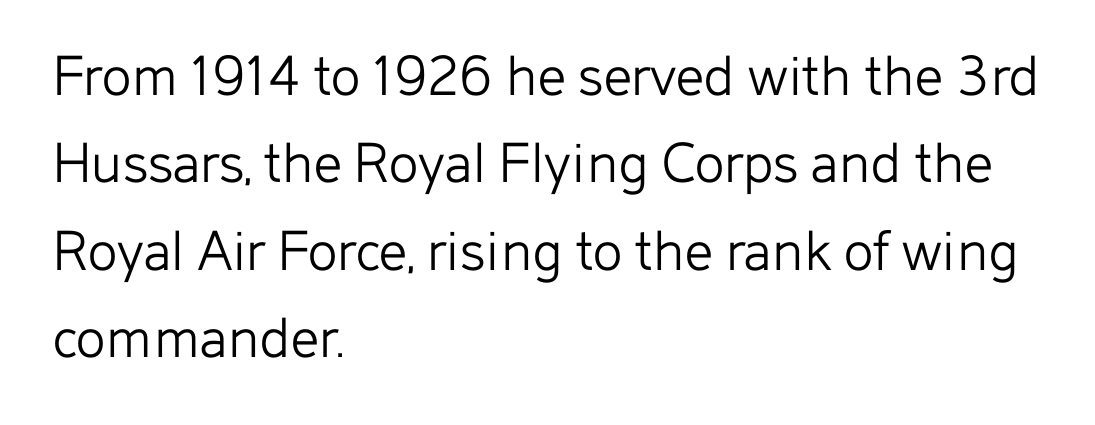
The image shows 62 px light sans-serif type, upright; set left-aligned, normal line spacing (1.41x), normal letter spacing, not underlined; low stroke contrast and a medium x-height.
